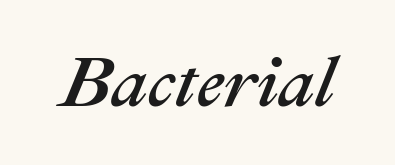
{"italic": "yes", "lean": "right", "slant_degrees": 22, "width": "normal", "stroke_contrast": "medium", "x_height": "medium", "monospaced": "no", "underline": "no", "letter_spacing": "normal", "letter_spacing_em": 0.0, "glyph_px": 72}
